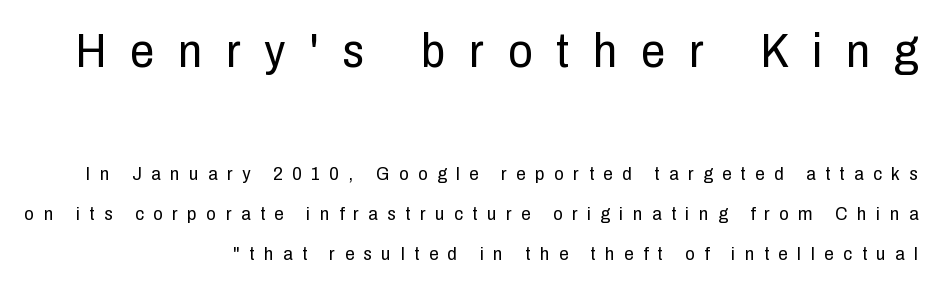
The image shows 48 px regular-weight, condensed sans-serif type, upright; set right-aligned, loose line spacing (2.1x), unusually wide letter spacing (+0.5 em), not underlined; the first (top) block is 2.53x larger; low stroke contrast and a medium x-height.
